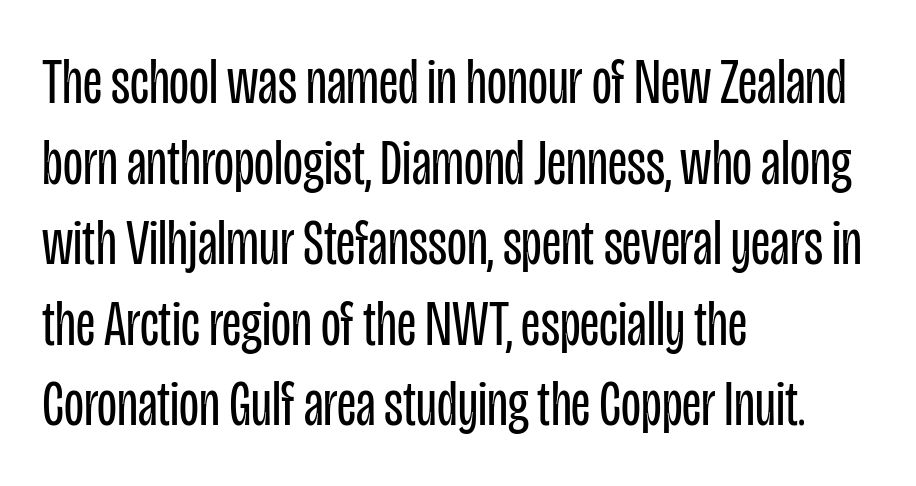
This sample has the flowing, uneven cadence of proportional lettering. The area under the type is left untouched. The tracking reads as untouched default to a designer's eye. Weight: regular or lighter. Ordinary non-slanted type is in use. Are there feet on the stems? There aren't — it's a sans.
